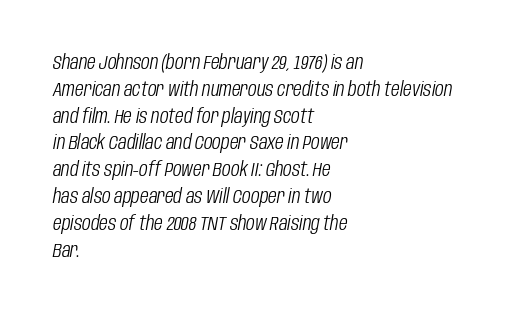
The image shows 20 px text type, italic (leaning right); set left-aligned, normal line spacing (1.34x), normal letter spacing, not underlined.
